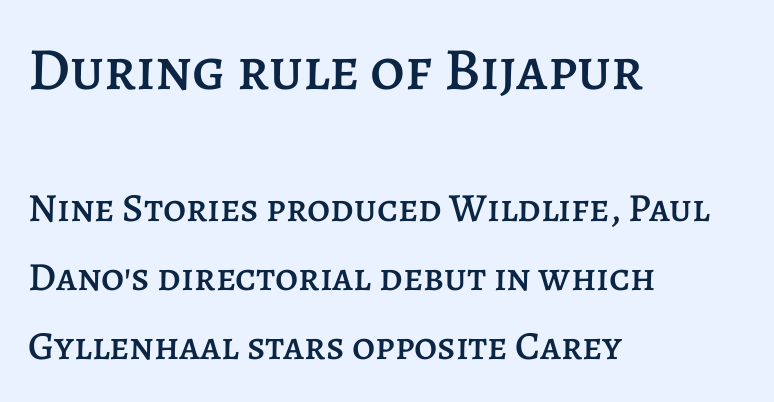
Short and long lines alike share a common starting point at left. The typography opts for an upright posture over an oblique one. Only glyphs here, with clear space below each row. Here the designer chose a conventional face with non-uniform glyph widths. Look at the glyph heights: the upper group is clearly the bigger setting. The type is set solid horizontally, with unmodified tracking.
